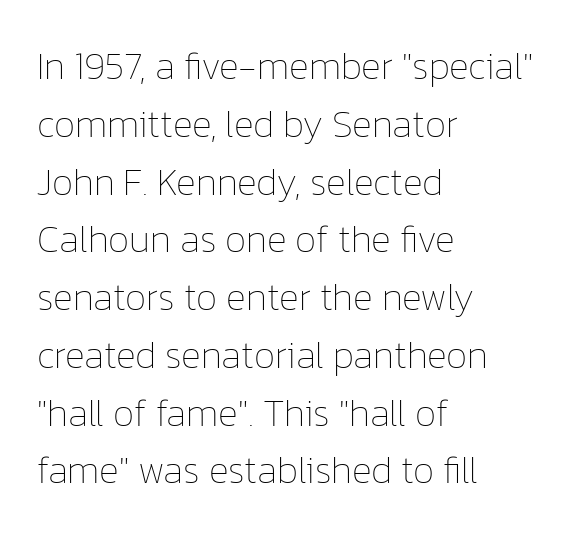
Q: Is the text bold? A: No.
Q: Is the text italic (slanted)? A: No, it is upright.
Q: Is the text underlined? A: No.
Q: How is the paragraph aligned? A: Left-aligned.
Q: Is the spacing between letters normal or unusually wide? A: Normal.
Q: Is the spacing between lines tight, normal or loose? A: Normal.
Q: Width (condensed, normal, or wide)? A: Normal.
Q: Stroke contrast? A: Low.
Q: x-height? A: Medium.
Q: Monospaced? A: No.
